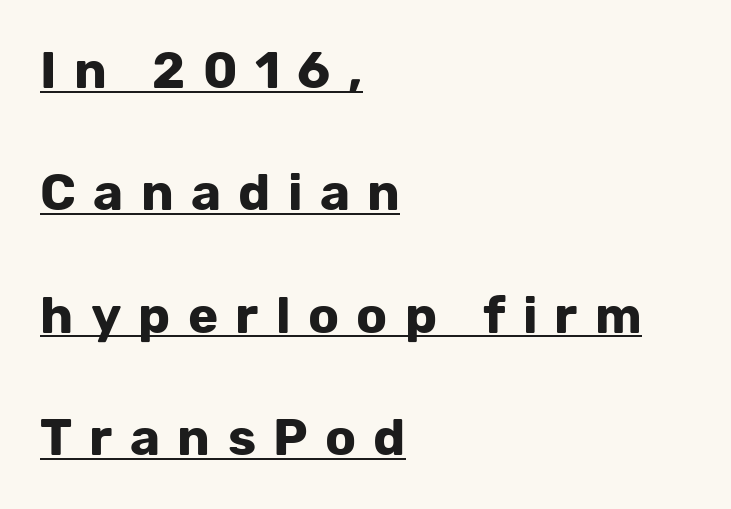
{"serif": "no", "italic": "no", "bold": "yes", "weight": "bold", "width": "normal", "stroke_contrast": "low", "x_height": "medium", "monospaced": "no", "underline": "yes", "align": "left", "line_spacing": "loose", "line_spacing_ratio": 2.4, "letter_spacing": "wide", "letter_spacing_em": 0.34, "glyph_px": 51}
